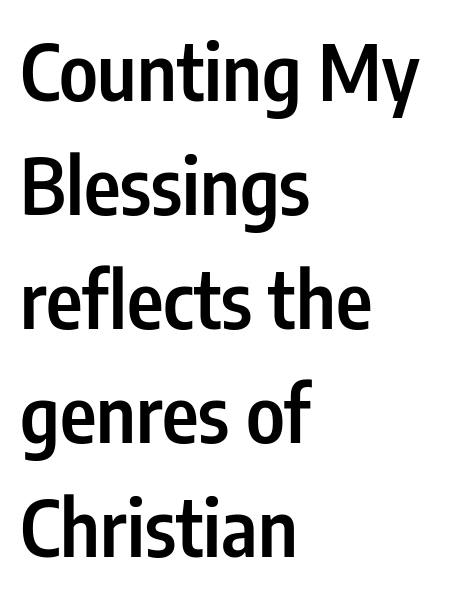
One-word summary of the alignment: left. Does the lettering tilt? It doesn't — this is upright. Just letters on the line, the space beneath them empty. The letters carry no serifs — their stems end cleanly without finishing strokes. Stems and bowls a touch heavier than normal — semibold.
